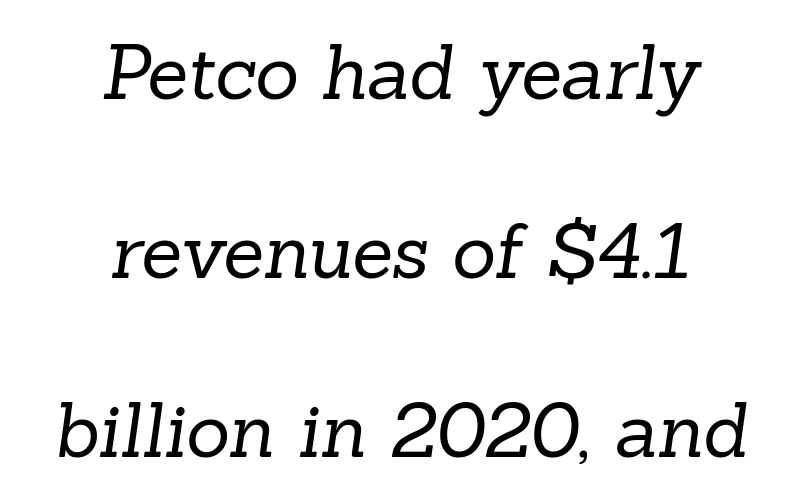
Unbolded letterforms with no extra heft. The typeface chosen for these lines features serifs. Just letters on the line, the space beneath them empty. Neither beginnings nor endings align; midpoints do. Is the letter spacing exaggerated? No — it looks like the ordinary default.
